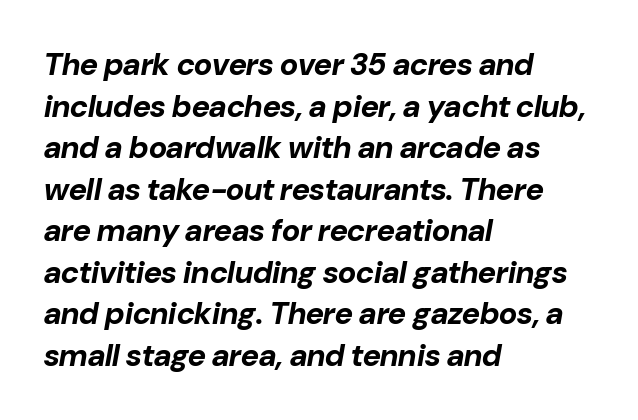
The image shows 31 px bold type, italic (leaning right); set left-aligned, normal line spacing (1.34x), normal letter spacing, not underlined; low stroke contrast and a medium x-height.
